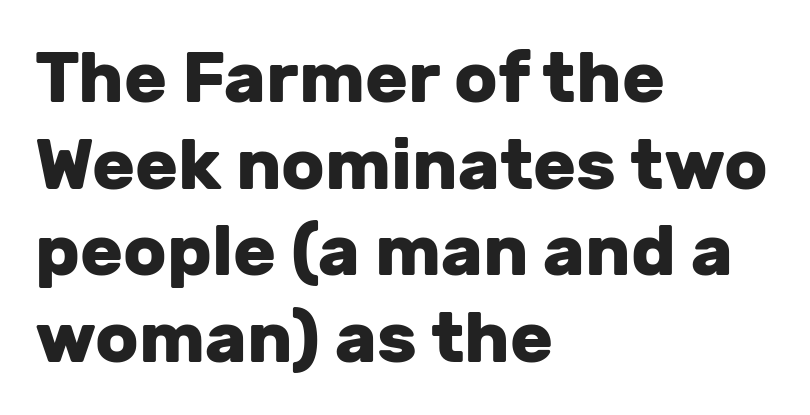
{"serif": "no", "italic": "no", "bold": "yes", "weight": "heavy", "width": "normal", "stroke_contrast": "low", "x_height": "medium", "monospaced": "no", "underline": "no", "align": "left", "line_spacing_ratio": 1.22, "letter_spacing": "normal", "letter_spacing_em": 0.0, "glyph_px": 71}
